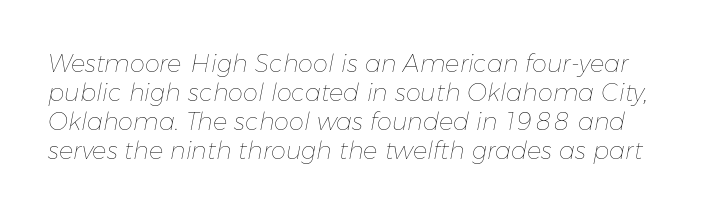
The image shows 24 px text type, italic (leaning right); set line spacing 1.21x, normal letter spacing, not underlined.
